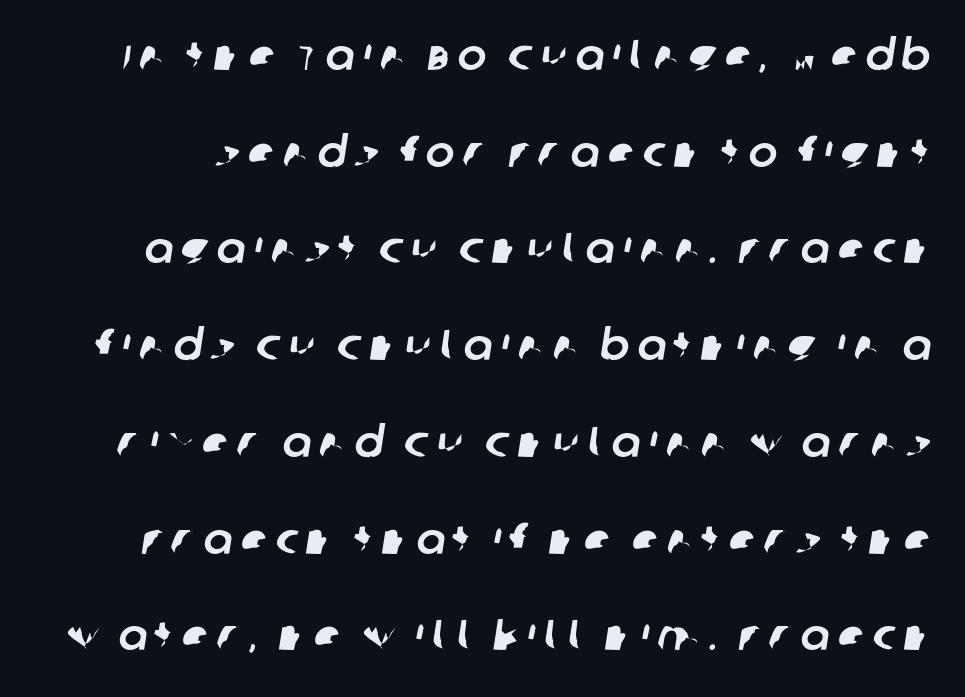
{"serif": "no", "width": "normal", "stroke_contrast": "low", "x_height": "large", "monospaced": "no", "underline": "no", "line_spacing": "loose", "line_spacing_ratio": 2.25, "glyph_px": 43}
